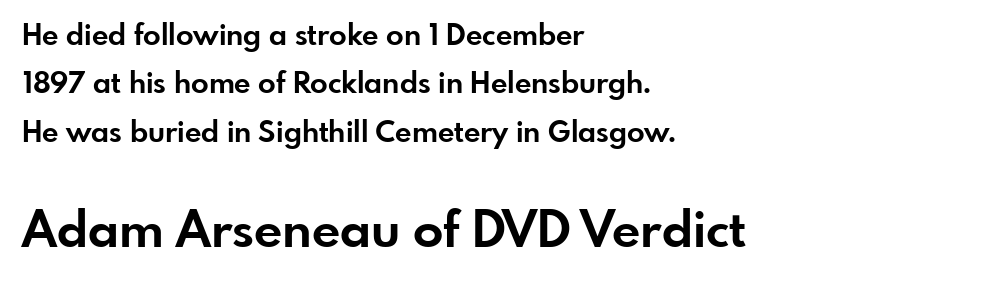
Q: Is the text bold? A: Yes.
Q: Is the text italic (slanted)? A: No, it is upright.
Q: Is the typeface a serif or a sans-serif typeface? A: Sans-serif.
Q: Is the text underlined? A: No.
Q: How is the paragraph aligned? A: Left-aligned.
Q: Is the spacing between letters normal or unusually wide? A: Normal.
Q: Is the spacing between lines tight, normal or loose? A: Normal.
Q: Which block of text is set in a larger size, the first (top) or the second (bottom)? A: The second (bottom) one.
Q: Width (condensed, normal, or wide)? A: Normal.
Q: Stroke contrast? A: Low.
Q: x-height? A: Small.
Q: Monospaced? A: No.
